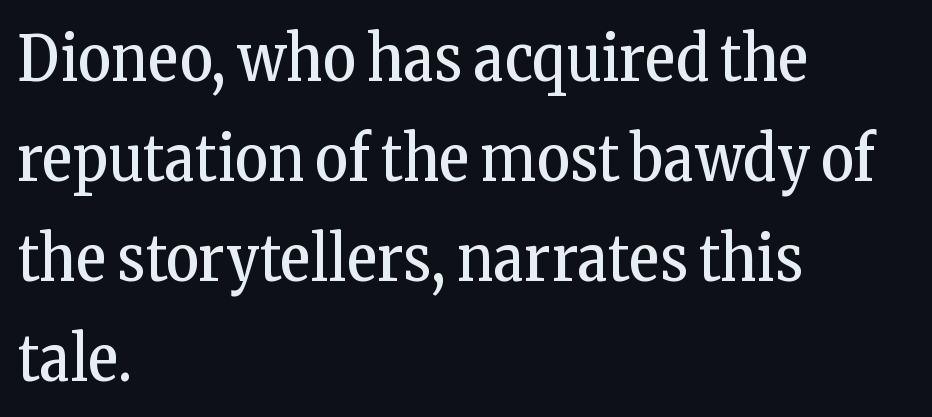
{"serif": "yes", "italic": "no", "bold": "no", "weight": "regular", "width": "condensed", "stroke_contrast": "low", "x_height": "medium", "monospaced": "no", "underline": "no", "align": "left", "line_spacing": "normal", "line_spacing_ratio": 1.56, "letter_spacing": "normal", "letter_spacing_em": 0.0, "glyph_px": 64}
